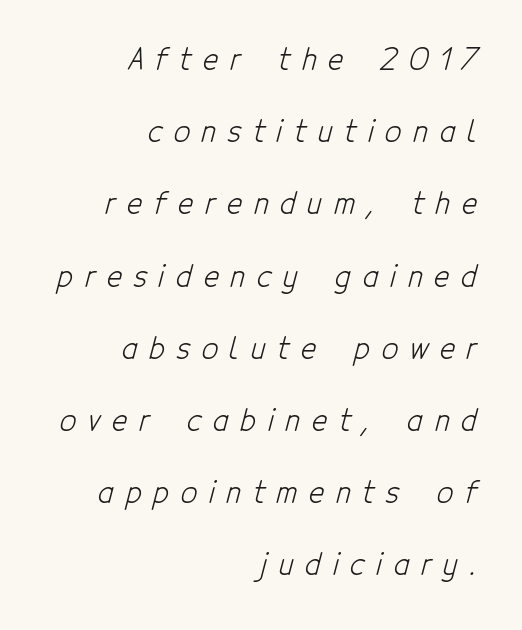
Nobody drew a line under any word here. Character widths vary here, with narrow letters taking less room than wide ones. Stroke mass is kept to a normal reading level or below. Short and long lines alike share a common ending point at right. Summary of vertical rhythm: relaxed, with wide interline spacing.
